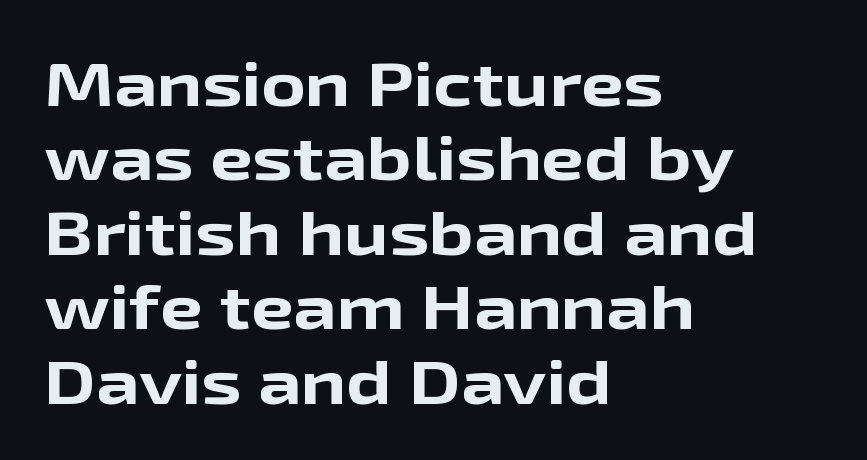
Short note: letters normally spaced. Rendered with straight, roman letterforms. Heavy, bold letterforms. You could not count columns in this text — the font is proportionally spaced. Horizontal alignment here is leftward, the default for most running prose. The specimen omits any rule beneath the text block's lines.
